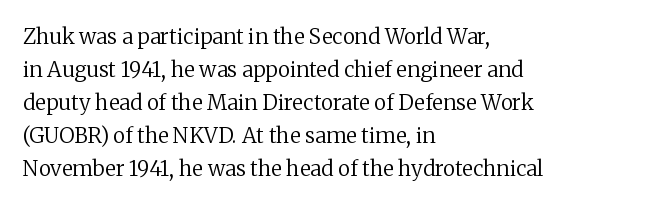
{"italic": "no", "bold": "no", "underline": "no", "align": "left", "line_spacing": "normal", "line_spacing_ratio": 1.57, "letter_spacing": "normal", "letter_spacing_em": 0.0, "glyph_px": 21}
